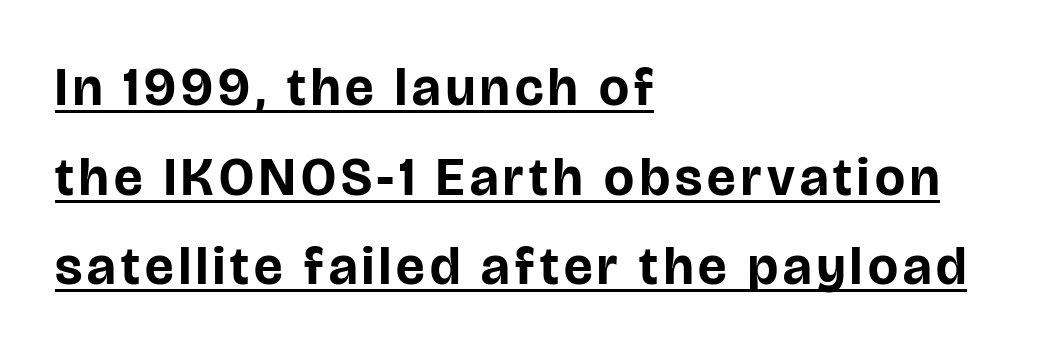
Q: Is the text bold? A: Yes.
Q: Is the text italic (slanted)? A: No, it is upright.
Q: Is the typeface a serif or a sans-serif typeface? A: Sans-serif.
Q: Is the text underlined? A: Yes.
Q: How is the paragraph aligned? A: Left-aligned.
Q: Is the spacing between lines tight, normal or loose? A: Normal.
Q: Width (condensed, normal, or wide)? A: Normal.
Q: Stroke contrast? A: Low.
Q: x-height? A: Large.
Q: Monospaced? A: No.
